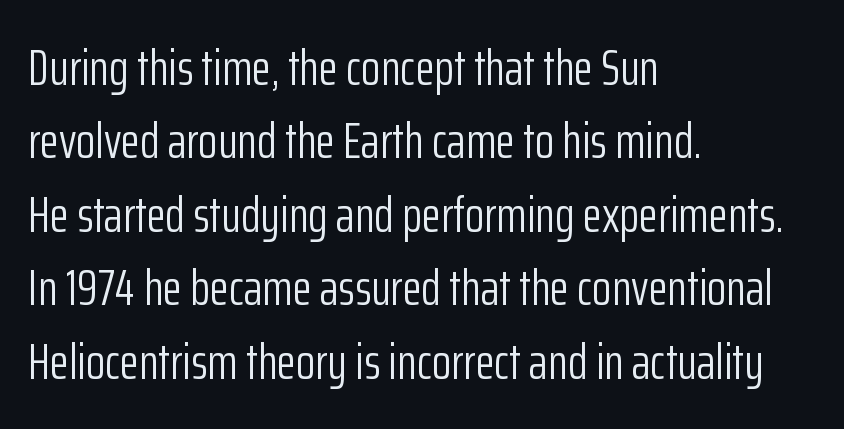
Q: Is the text bold? A: No.
Q: Is the text italic (slanted)? A: No, it is upright.
Q: Is the typeface a serif or a sans-serif typeface? A: Sans-serif.
Q: Is the text underlined? A: No.
Q: How is the paragraph aligned? A: Left-aligned.
Q: Is the spacing between letters normal or unusually wide? A: Normal.
Q: Is the spacing between lines tight, normal or loose? A: Normal.
Q: Width (condensed, normal, or wide)? A: Condensed.
Q: Stroke contrast? A: Low.
Q: x-height? A: Medium.
Q: Monospaced? A: No.
